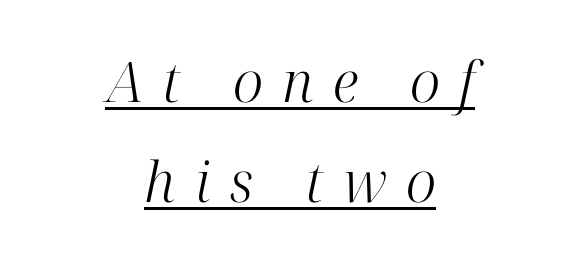
Q: Is the text bold? A: No.
Q: Is the text italic (slanted)? A: Yes, it leans right by about 12 degrees.
Q: Is the typeface a serif or a sans-serif typeface? A: Serif.
Q: Is the text underlined? A: Yes.
Q: How is the paragraph aligned? A: Centered.
Q: Is the spacing between letters normal or unusually wide? A: Unusually wide.
Q: Width (condensed, normal, or wide)? A: Normal.
Q: Stroke contrast? A: High.
Q: x-height? A: Medium.
Q: Monospaced? A: No.
